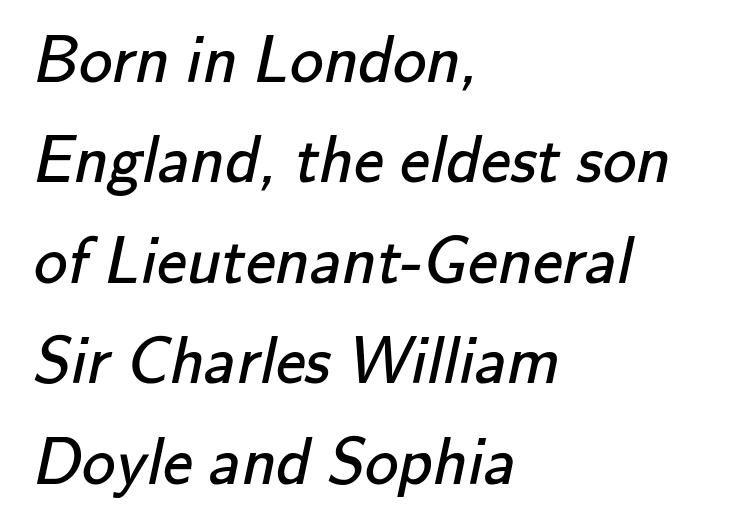
A student would call this left alignment; a typographer would say flush left, rag right. Normally led — the rows are evenly, conventionally spaced. Weight: not bold — regular or lighter. In terms of letterform style, serifs are entirely absent.
